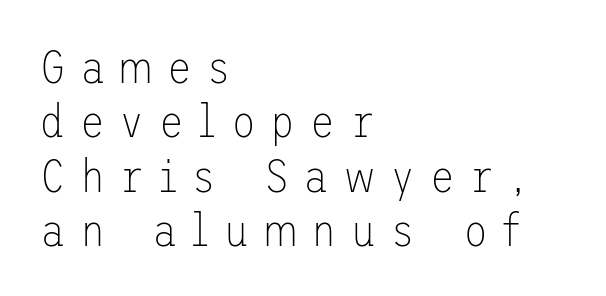
{"serif": "no", "italic": "no", "bold": "no", "weight": "thin", "width": "normal", "stroke_contrast": "low", "x_height": "medium", "underline": "no", "align": "left", "line_spacing_ratio": 1.18, "letter_spacing": "wide", "letter_spacing_em": 0.31, "glyph_px": 46}
